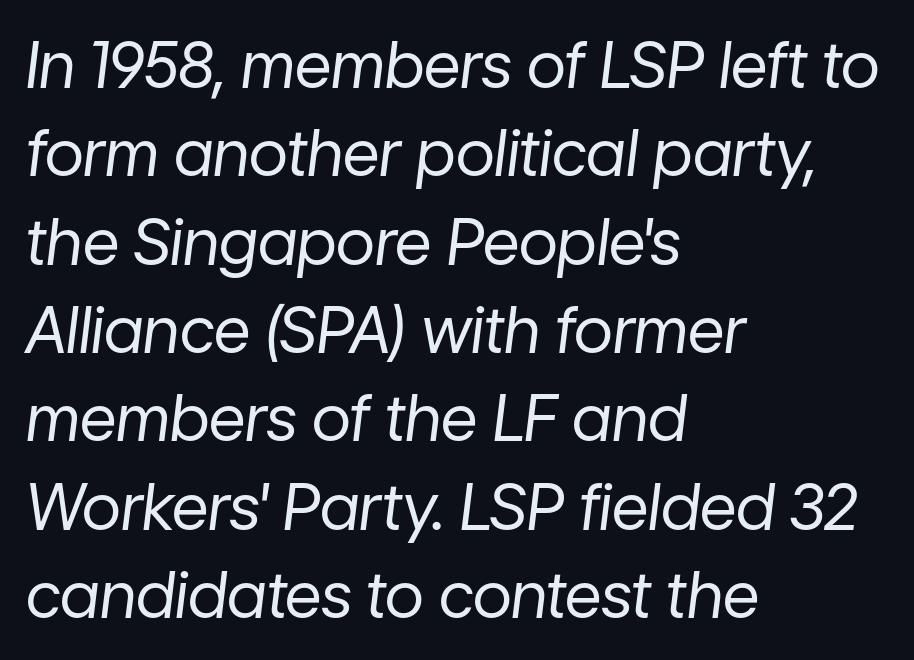
Q: Is the text bold? A: No.
Q: Is the text italic (slanted)? A: Yes, it leans right by about 7 degrees.
Q: Is the text underlined? A: No.
Q: How is the paragraph aligned? A: Left-aligned.
Q: Is the spacing between letters normal or unusually wide? A: Normal.
Q: Is the spacing between lines tight, normal or loose? A: Normal.
Q: Width (condensed, normal, or wide)? A: Normal.
Q: Stroke contrast? A: Low.
Q: x-height? A: Medium.
Q: Monospaced? A: No.
